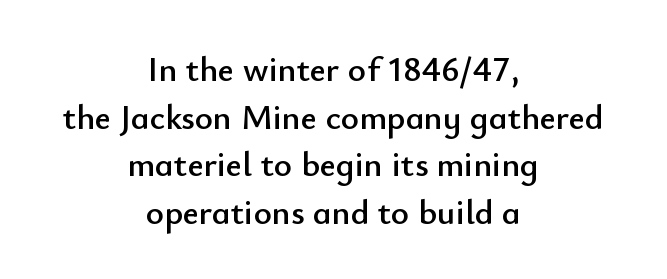
Alignment: centered. Clear beneath every line of the passage. The lines sit at an ordinary, default distance from one another. Look at the tracking — it's just the regular setting, nothing added. The letters advance in unequal steps, a hallmark of proportional type.
